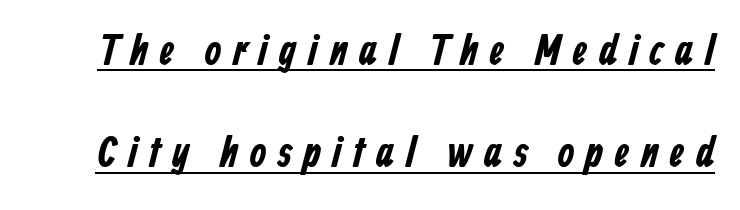
Note the varied advance widths — an 'i' is clearly narrower than an 'm'. Honestly, the letter spacing is so wide it's the main thing you notice. Leading is clearly above the norm, producing a sparse column. The typesetter has applied underlining to the passage shown. This is sans-serif lettering, the kind often seen on screens and signage.
